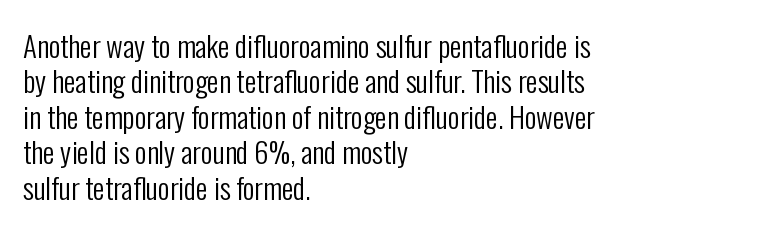
Where is the straight margin? On the left. Check where the strokes stop: nothing finishes them off — pure sans. Quick note: underline off. The gaps between neighbouring characters are ordinary and unremarkable.
